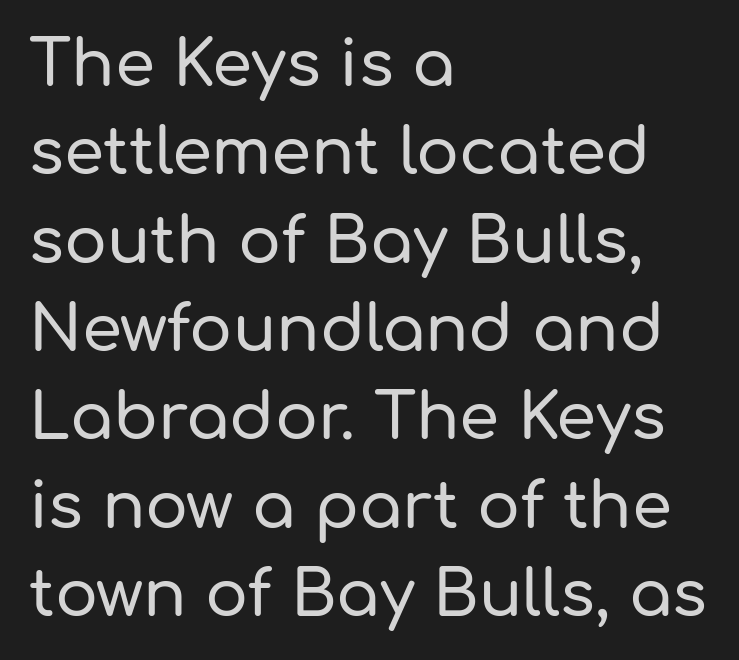
Tracking value appears to be zero — textbook default spacing. Has an underline been added? It has not. These lines were composed using upright roman letters. The compositor pushed each line to the left boundary.
